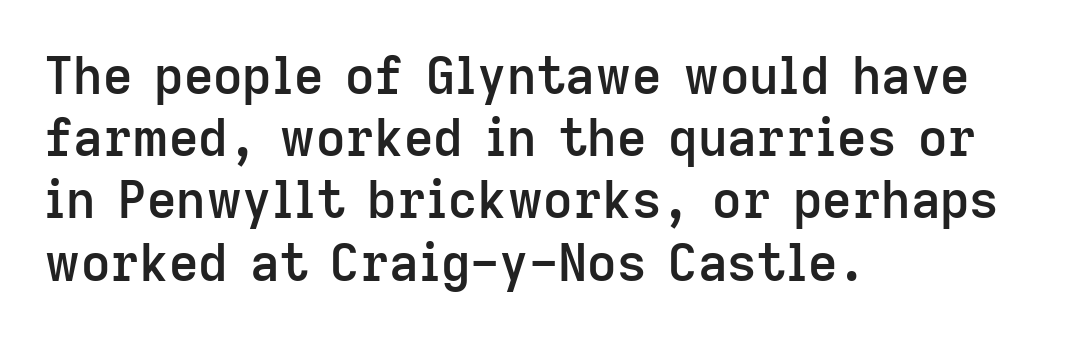
Q: Is the text bold? A: Semi-bold.
Q: Is the text italic (slanted)? A: No, it is upright.
Q: Is the typeface a serif or a sans-serif typeface? A: Sans-serif.
Q: Is the text underlined? A: No.
Q: How is the paragraph aligned? A: Left-aligned.
Q: Is the spacing between letters normal or unusually wide? A: Normal.
Q: Width (condensed, normal, or wide)? A: Normal.
Q: Stroke contrast? A: Low.
Q: x-height? A: Medium.
Q: Monospaced? A: No.
